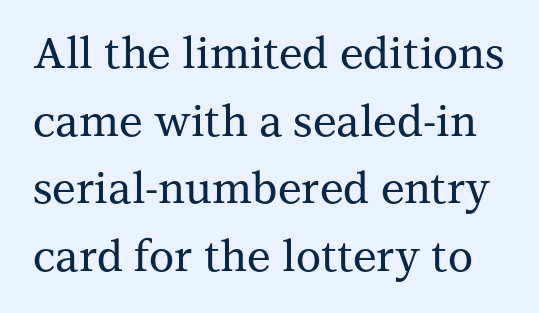
{"serif": "yes", "italic": "no", "width": "normal", "stroke_contrast": "medium", "x_height": "medium", "monospaced": "no", "underline": "no", "line_spacing": "normal", "line_spacing_ratio": 1.57, "letter_spacing": "normal", "letter_spacing_em": 0.0, "glyph_px": 43}
